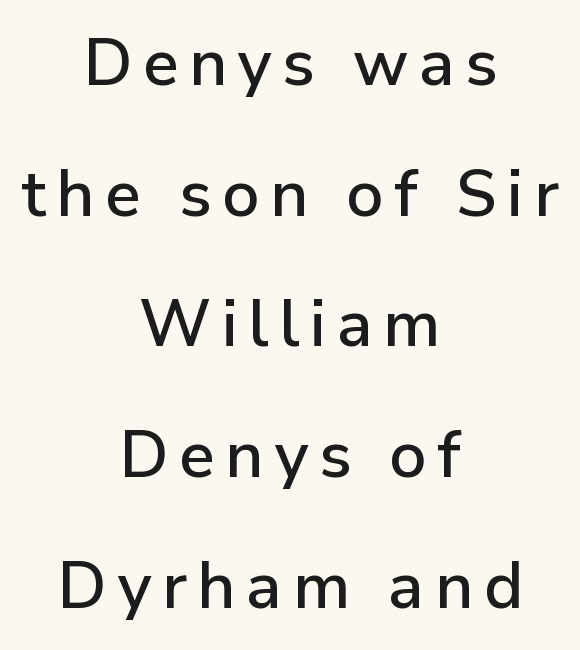
{"serif": "no", "italic": "no", "width": "normal", "stroke_contrast": "low", "x_height": "medium", "monospaced": "no", "underline": "no", "align": "center", "line_spacing": "loose", "line_spacing_ratio": 2.01, "glyph_px": 65}
